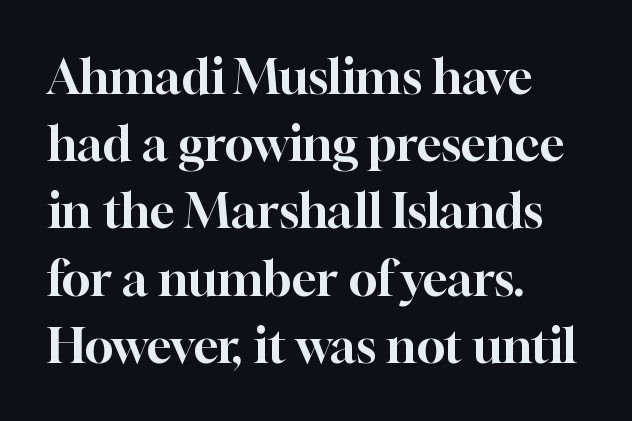
Here the glyphs are tracked normally, forming tight word shapes. One-word summary of the alignment: left. Font category for this specimen: serif. The letters advance in unequal steps, a hallmark of proportional type. Rendered with straight, roman letterforms. Words float on clear page, feet unadorned.
